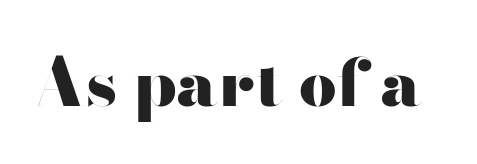
Q: Is the text bold? A: Yes.
Q: Is the text italic (slanted)? A: No, it is upright.
Q: Is the typeface a serif or a sans-serif typeface? A: Sans-serif.
Q: Is the text underlined? A: No.
Q: Is the spacing between letters normal or unusually wide? A: Normal.
Q: Width (condensed, normal, or wide)? A: Wide.
Q: Stroke contrast? A: High.
Q: x-height? A: Small.
Q: Monospaced? A: No.
